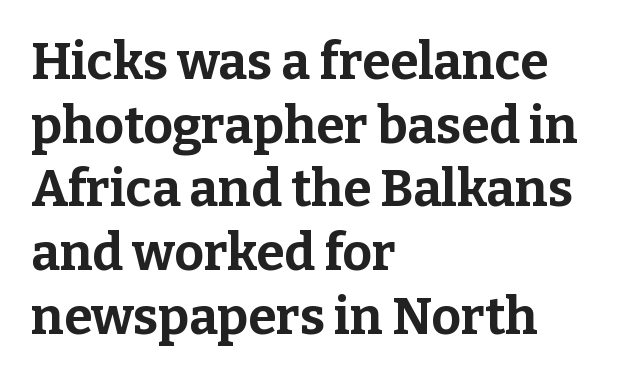
Q: Is the text bold? A: Yes.
Q: Is the text italic (slanted)? A: No, it is upright.
Q: Is the typeface a serif or a sans-serif typeface? A: Serif.
Q: Is the text underlined? A: No.
Q: How is the paragraph aligned? A: Left-aligned.
Q: Is the spacing between letters normal or unusually wide? A: Normal.
Q: Is the spacing between lines tight, normal or loose? A: Normal.
Q: Width (condensed, normal, or wide)? A: Normal.
Q: Stroke contrast? A: Low.
Q: x-height? A: Medium.
Q: Monospaced? A: No.
